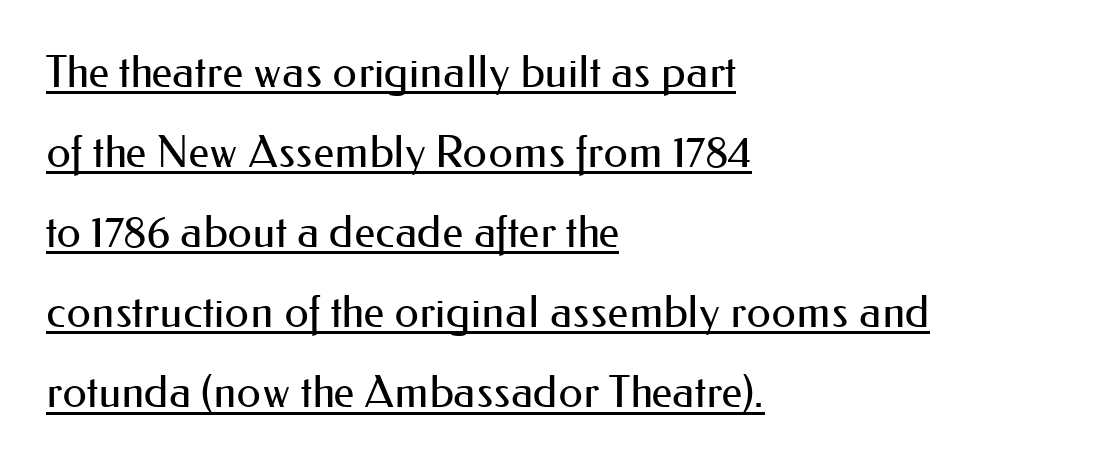
The lettering holds an erect, upright posture throughout. Standard letterfit; no display-style spreading of the glyphs. A continuous stroke trails under the words, as in a hyperlink. Varying glyph widths throughout — classic text-font behaviour. Is the stroke heavy? The answer is a plain regular-or-lighter. The text block is weighted toward the left margin, trailing off unevenly rightward.
